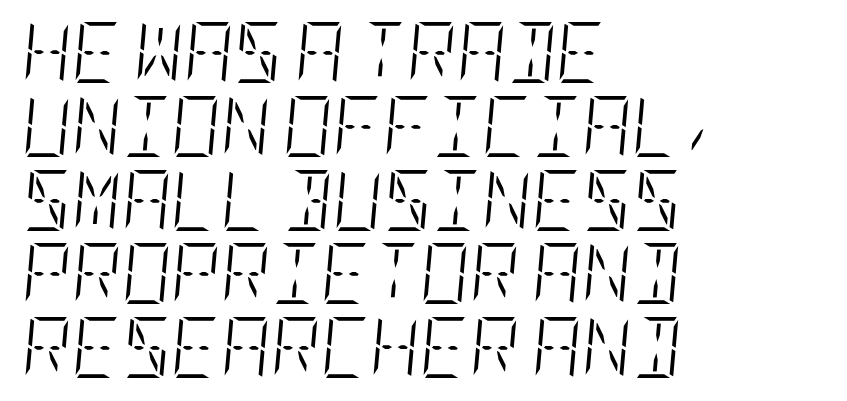
The image shows 61 px light, condensed type, italic (leaning right); set left-aligned, line spacing 1.21x, normal letter spacing, not underlined; low stroke contrast and a large x-height.
